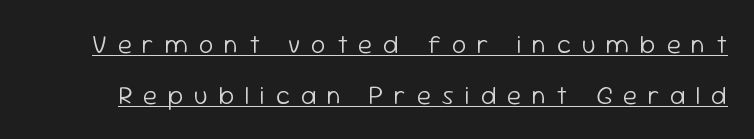
{"italic": "no", "bold": "no", "underline": "yes", "line_spacing": "loose", "line_spacing_ratio": 1.96, "letter_spacing": "wide", "letter_spacing_em": 0.41, "glyph_px": 26}
